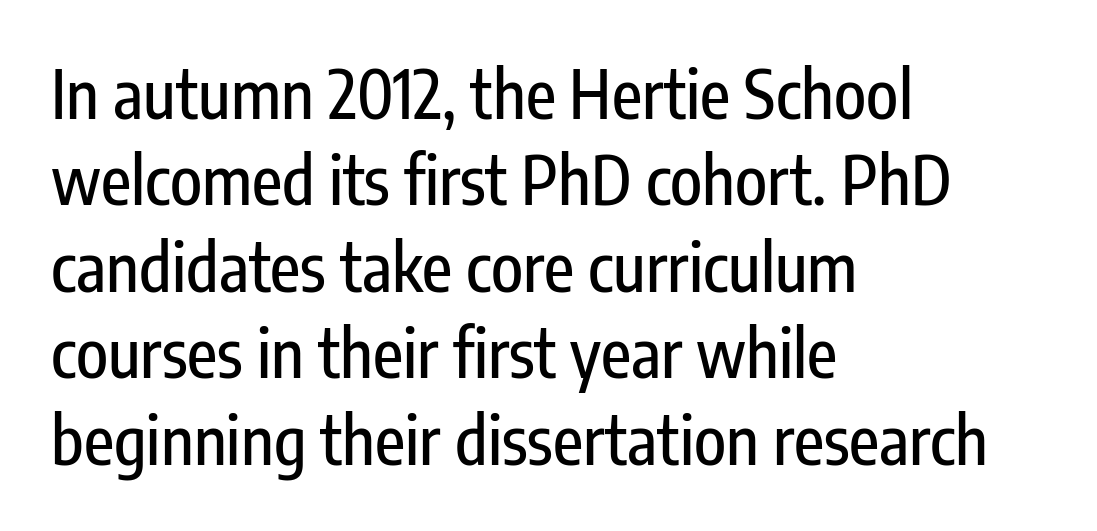
{"serif": "no", "italic": "no", "width": "condensed", "stroke_contrast": "low", "x_height": "medium", "monospaced": "no", "underline": "no", "align": "left", "line_spacing": "normal", "line_spacing_ratio": 1.31, "letter_spacing": "normal", "letter_spacing_em": 0.0, "glyph_px": 66}
